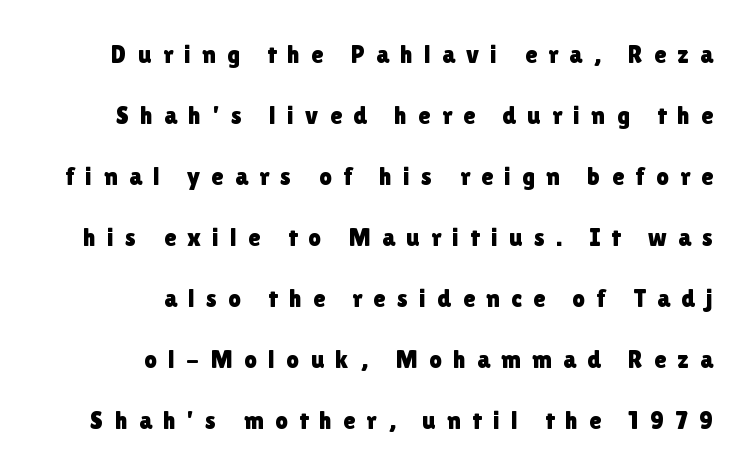
{"italic": "no", "underline": "no", "align": "right", "line_spacing": "loose", "line_spacing_ratio": 2.44, "letter_spacing": "wide", "letter_spacing_em": 0.45, "glyph_px": 25}
